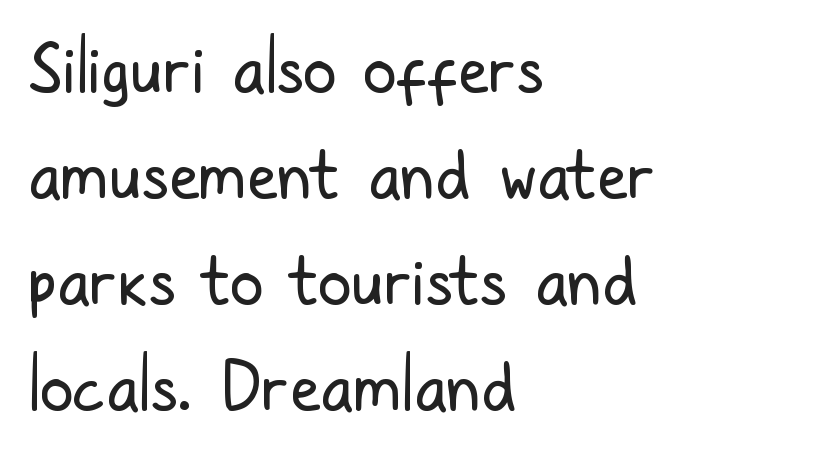
{"serif": "no", "italic": "no", "bold": "no", "weight": "regular", "width": "condensed", "stroke_contrast": "low", "x_height": "medium", "monospaced": "no", "underline": "no", "align": "left", "line_spacing": "normal", "line_spacing_ratio": 1.56, "letter_spacing": "normal", "letter_spacing_em": 0.0, "glyph_px": 68}
